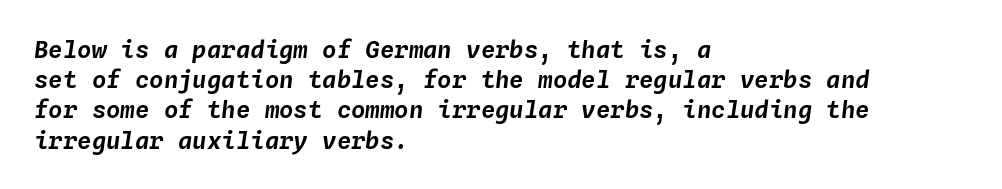
Alignment: flush left. Check under the words: just untouched page. The passage shown has conventional tracking throughout. The leading is moderate, giving the passage an even texture. These lines were composed using italics.
